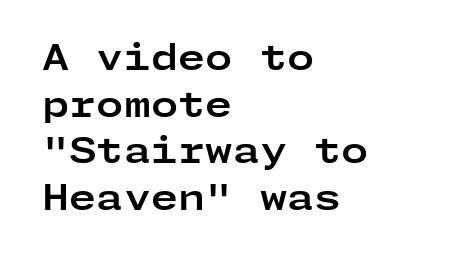
{"serif": "no", "italic": "no", "bold": "yes", "weight": "bold", "width": "wide", "stroke_contrast": "low", "x_height": "medium", "underline": "no", "align": "left", "line_spacing": "normal", "line_spacing_ratio": 1.33, "letter_spacing": "normal", "letter_spacing_em": 0.0, "glyph_px": 35}
